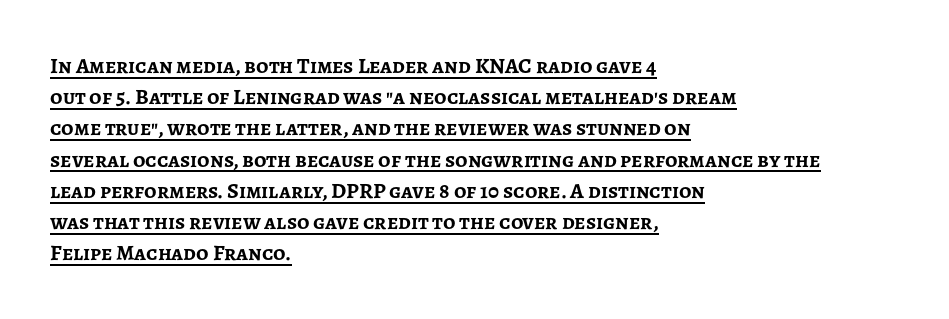
Regular leading. This sample carries an underscore along the baseline area. Each word holds together tightly as a unit, with standard inter-letter gaps. Posture: straight, roman, zero tilt. Alignment: flush left.
